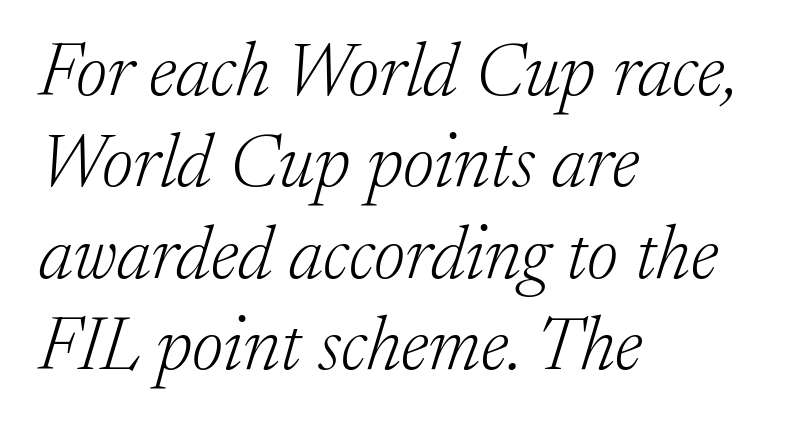
The typesetter chose a ragged-right arrangement here. When letters slant like this, we call the style italic. Letter spacing: default. The passage shown is typed in a proportional face where columns would drift. The gap between lines stays unmarked. Letters have the restrained weight of plain body copy at most.
